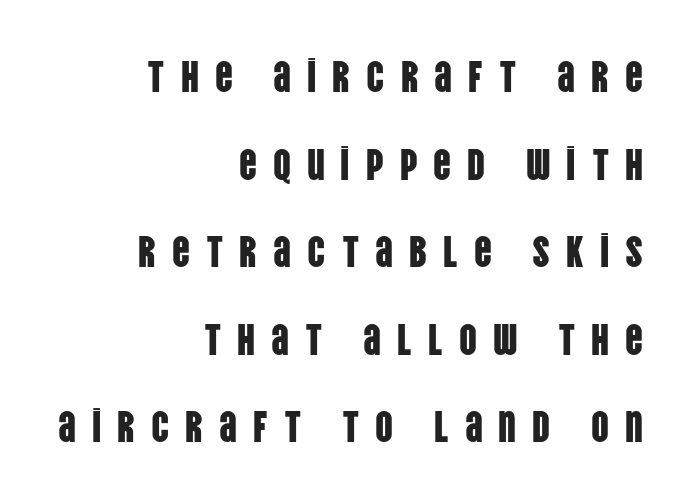
The space between consecutive lines is lavish. This is sans-serif lettering, the kind often seen on screens and signage. The passage shown is not underscored anywhere. Each letter keeps its own natural width here, so spacing adapts to shape. Is the block centered? No — it sits flush against the right margin. Compared with typical body copy, the letter spacing here is much looser.
